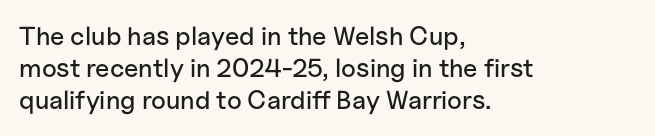
The image shows 26 px text type, upright; set left-aligned, line spacing 1.24x, normal letter spacing, not underlined.
